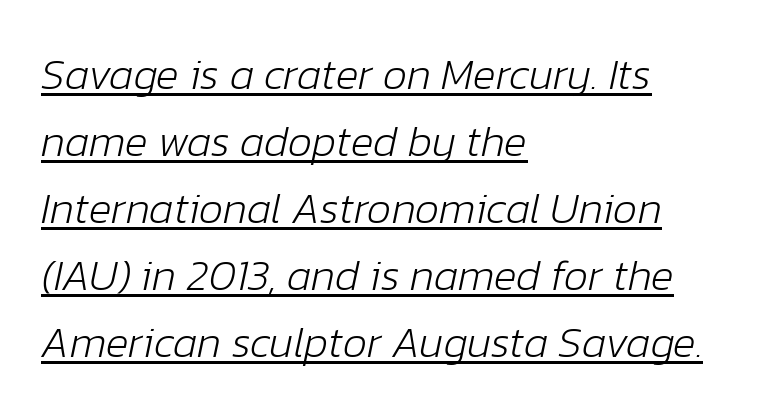
The glyphs look as if they've been sheared to an angle. Varying glyph widths throughout — classic text-font behaviour. Successive baselines arrive at the customary interval. Students, note that the glyphs here touch the page at normal intervals. This is not heavy type; no bold has been used. The rendered words wear a rule along their underside.
